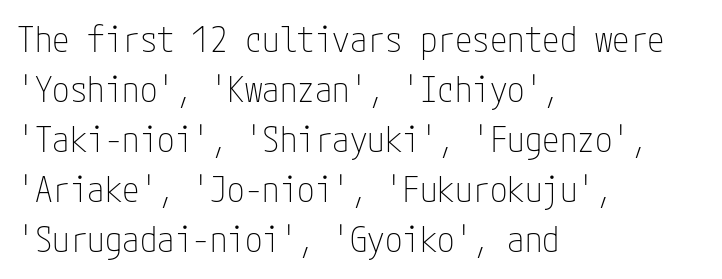
The image shows 35 px thin, condensed sans-serif type, upright; set left-aligned, normal line spacing (1.43x), normal letter spacing, not underlined; low stroke contrast and a medium x-height.
